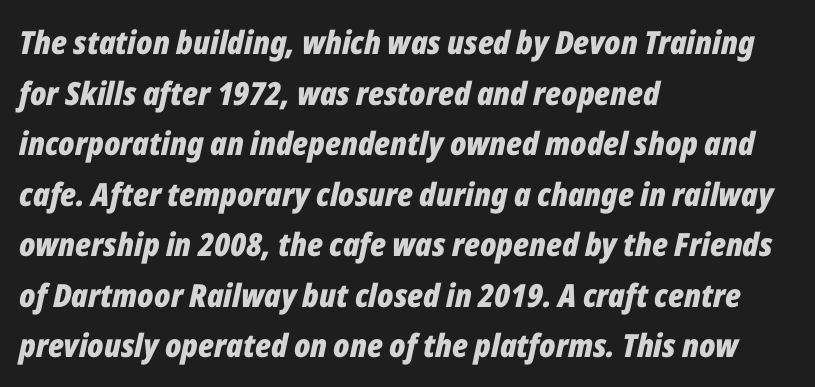
The image shows 32 px bold, condensed type, italic (leaning right); set left-aligned, normal line spacing (1.58x), normal letter spacing, not underlined; low stroke contrast and a medium x-height.
